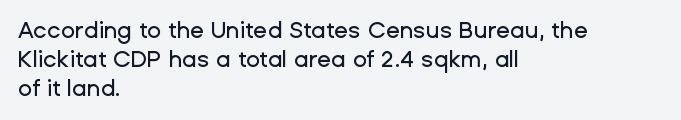
The image shows 23 px text type, upright; set left-aligned, normal line spacing (1.27x), normal letter spacing, not underlined.
